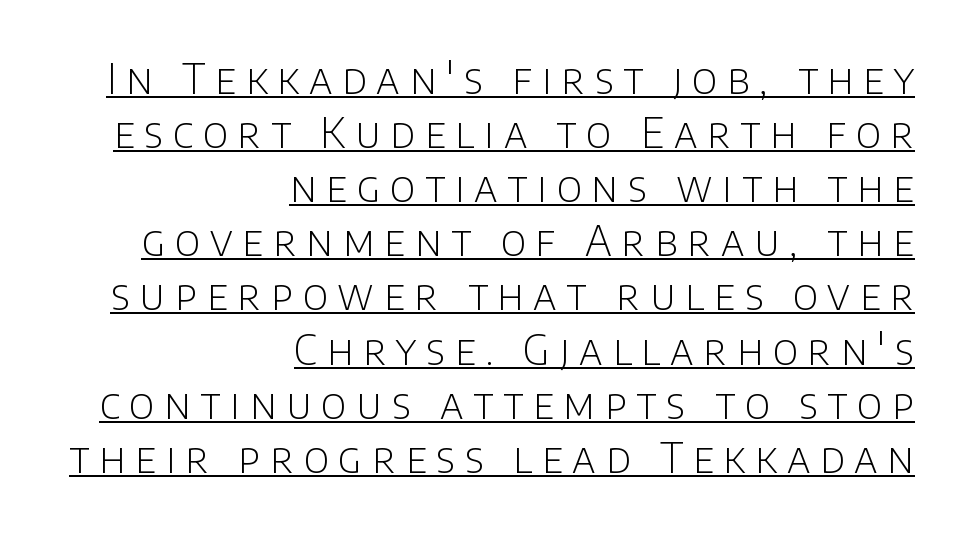
Does extra space separate the letters? Yes, quite a lot of it. How would I describe the line gaps? Plain and ordinary. Are there feet on the stems? There aren't — it's a sans. Students, observe the line beneath the letters — that is underlining. The passage shown is typed in a proportional face where columns would drift.
